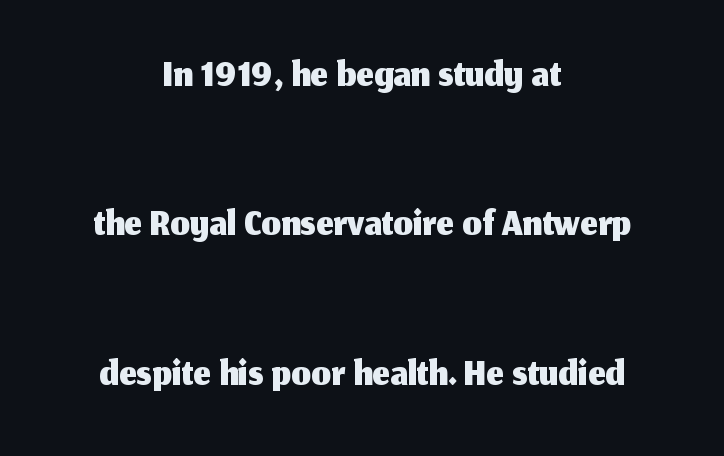
A typesetter would call this leading open, well beyond the default. The rag falls on both sides of this text block equally. Is this a sans? Yes — the strokes have no serifs. The letters advance in unequal steps, a hallmark of proportional type. The foot of each line stays bare and open. Style check: upright.
